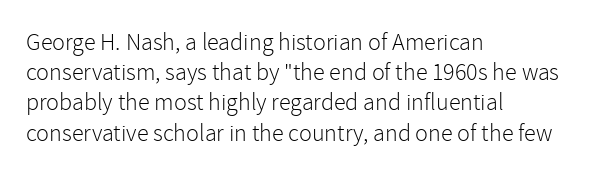
The image shows 24 px text type, upright; set left-aligned, normal line spacing (1.26x), normal letter spacing, not underlined.
